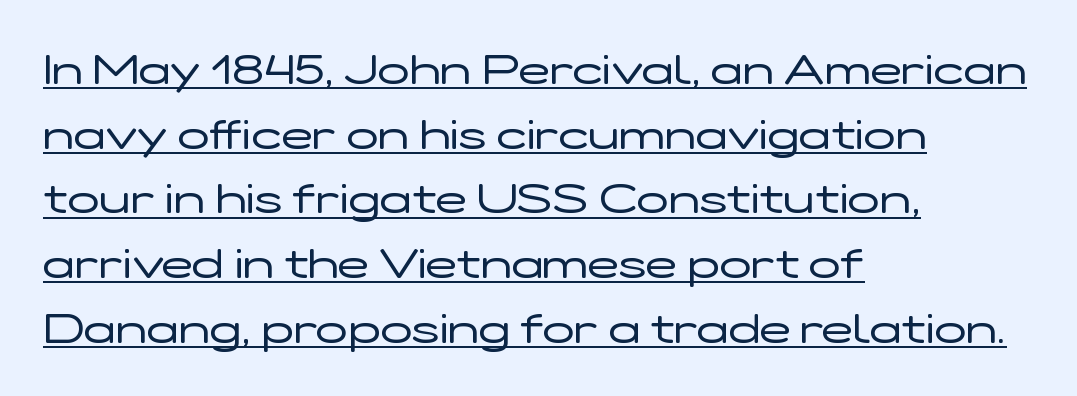
The image shows 42 px regular-weight, wide sans-serif type, upright; set left-aligned, normal line spacing (1.54x), normal letter spacing, underlined; low stroke contrast and a medium x-height.
